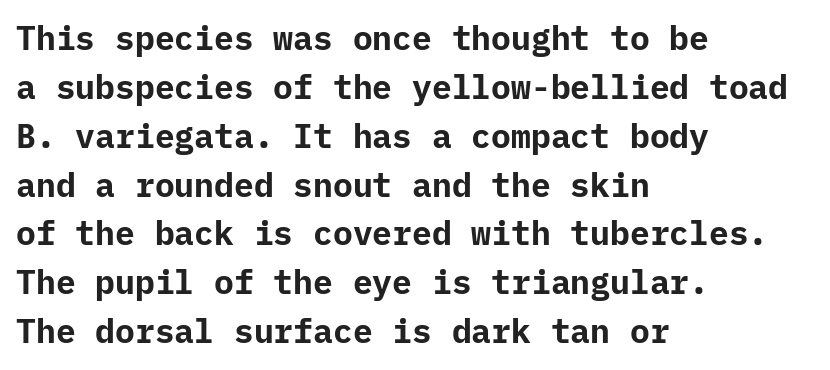
The image shows 33 px bold sans-serif type, upright; set left-aligned, normal line spacing (1.48x), normal letter spacing, not underlined; low stroke contrast and a medium x-height.
